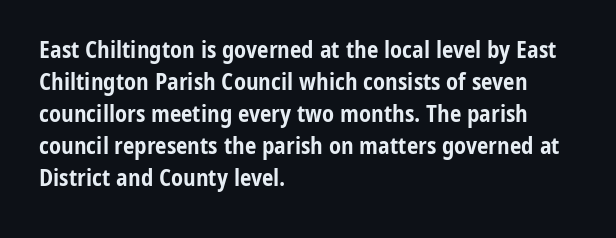
Compared with typical paragraphs, the rows here are spaced about the same. In terms of posture, this sample is upright. You'd pick this weight for a headline — it's a proper bold. Typeset ragged right — the left edge is the straight one.
